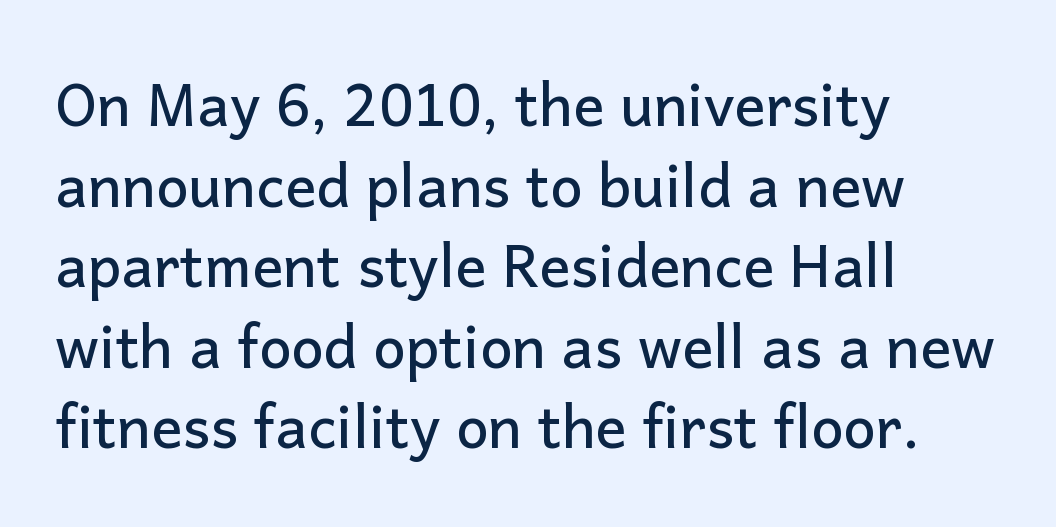
Q: Is the text italic (slanted)? A: No, it is upright.
Q: Is the typeface a serif or a sans-serif typeface? A: Sans-serif.
Q: Is the text underlined? A: No.
Q: How is the paragraph aligned? A: Left-aligned.
Q: Is the spacing between letters normal or unusually wide? A: Normal.
Q: Is the spacing between lines tight, normal or loose? A: Normal.
Q: Width (condensed, normal, or wide)? A: Normal.
Q: Stroke contrast? A: Low.
Q: x-height? A: Medium.
Q: Monospaced? A: No.
